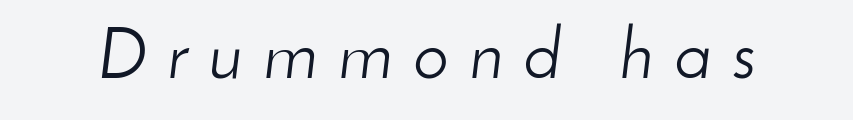
Q: Is the text bold? A: No.
Q: Is the text italic (slanted)? A: Yes, it leans right by about 8 degrees.
Q: Is the text underlined? A: No.
Q: Is the spacing between letters normal or unusually wide? A: Unusually wide.
Q: Width (condensed, normal, or wide)? A: Normal.
Q: Stroke contrast? A: Low.
Q: x-height? A: Small.
Q: Monospaced? A: No.
